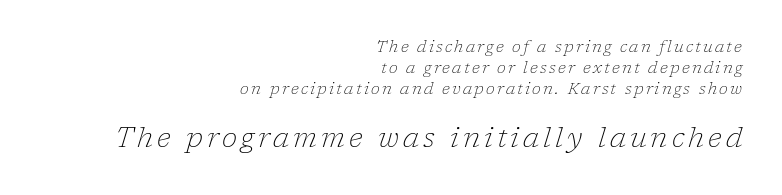
The image shows 28 px thin serif type, italic (leaning right); set right-aligned, normal line spacing (1.32x), not underlined; the second (bottom) block is 1.75x larger; low stroke contrast and a medium x-height.
